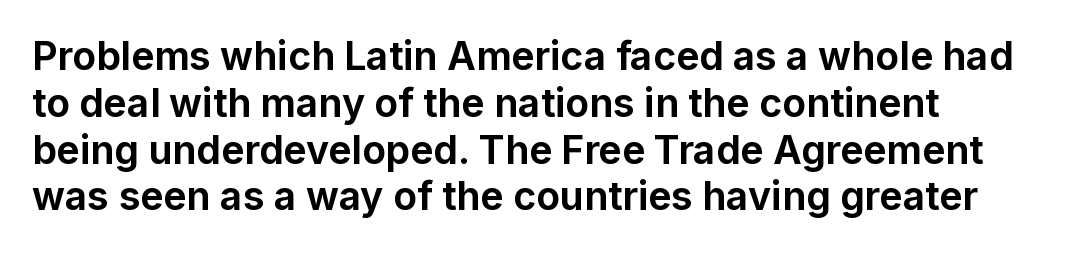
{"serif": "no", "italic": "no", "bold": "yes", "weight": "bold", "width": "normal", "stroke_contrast": "low", "x_height": "medium", "monospaced": "no", "underline": "no", "align": "left", "line_spacing_ratio": 1.2, "letter_spacing": "normal", "letter_spacing_em": 0.0, "glyph_px": 39}
